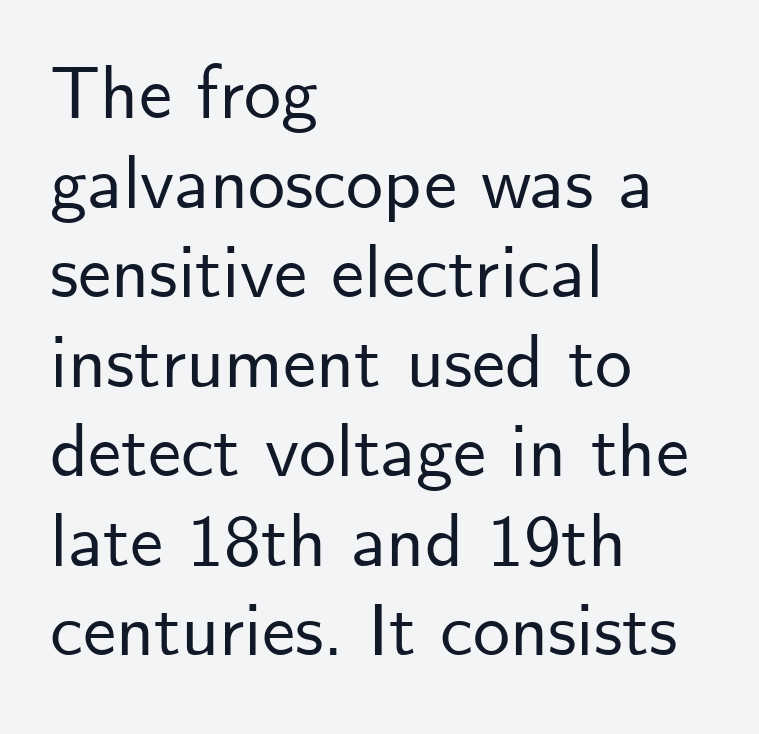
Font category for this specimen: sans-serif. Rendered with straight, roman letterforms. Here the glyphs are tracked normally, forming tight word shapes. Proportional: the letters do not fall into vertical columns. Rule under the text: the space is simply empty.
